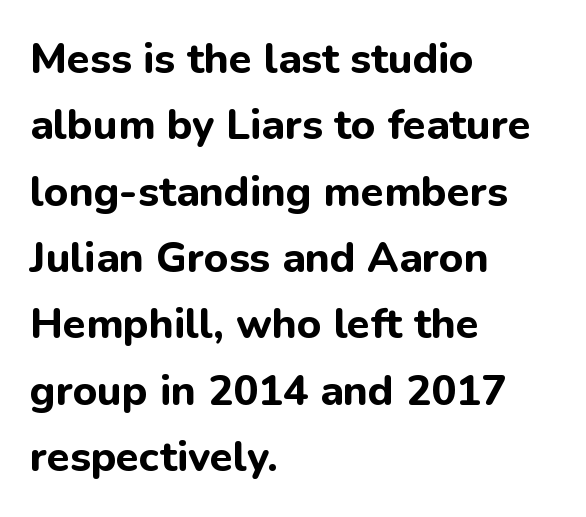
The image shows 42 px bold sans-serif type, upright; set left-aligned, normal line spacing (1.58x), normal letter spacing, not underlined; low stroke contrast and a medium x-height.
